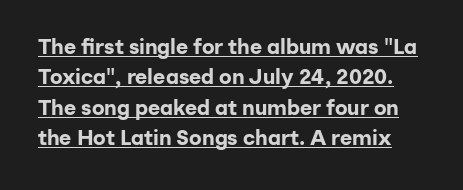
The image shows 21 px bold type, upright; set normal line spacing (1.45x), normal letter spacing, underlined.
